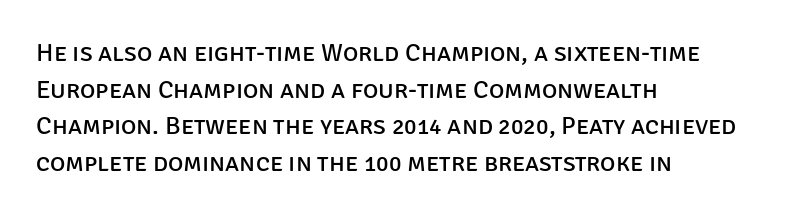
{"italic": "no", "bold": "no", "underline": "no", "align": "left", "line_spacing": "normal", "line_spacing_ratio": 1.41, "letter_spacing": "normal", "letter_spacing_em": 0.0, "glyph_px": 26}
